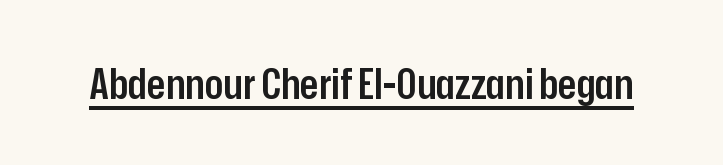
In terms of letterspacing, this is plain default setting. Vertical strokes here are truly vertical. You could not count columns in this text — the font is proportionally spaced. Emphasis is given by a line drawn under the lettering.
